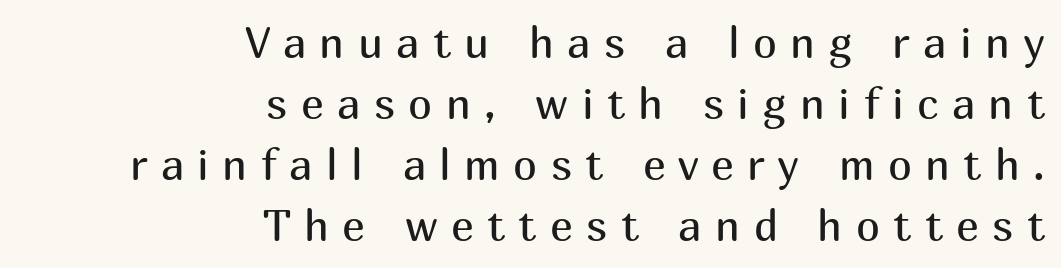
Italic: no, the glyphs are upright roman. A quiet, ordinary-to-light weight characterises the typeface. Spacing verdict: proportional, widths tailored to each character. A sans-serif font was chosen for this passage.
